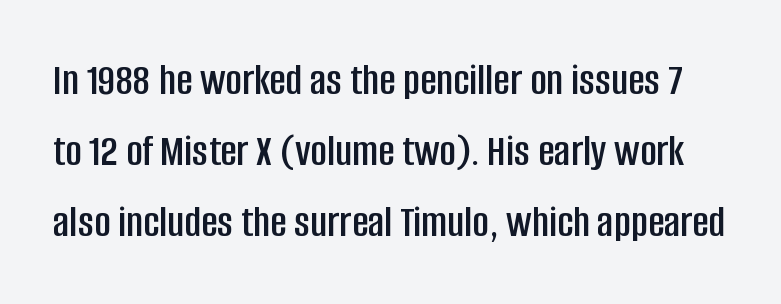
The image shows 45 px condensed sans-serif type, upright; set normal line spacing (1.58x), normal letter spacing, not underlined; low stroke contrast and a large x-height.
